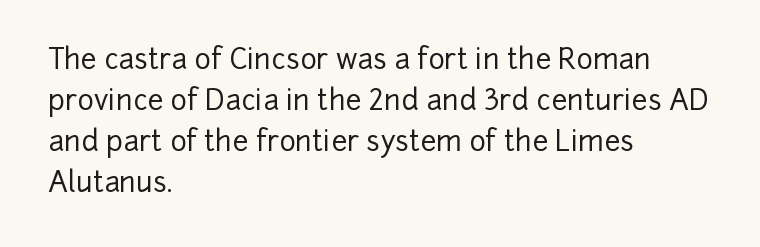
Posture: vertical. This sample has the flowing, uneven cadence of proportional lettering. Honestly, the letter spacing is just normal — you wouldn't notice it. Regular leading. Honestly, there is no underline to notice here at all.
